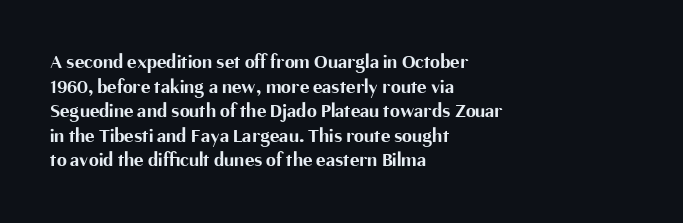
The image shows 20 px bold type, upright; set left-aligned, line spacing 1.23x, normal letter spacing, not underlined.
